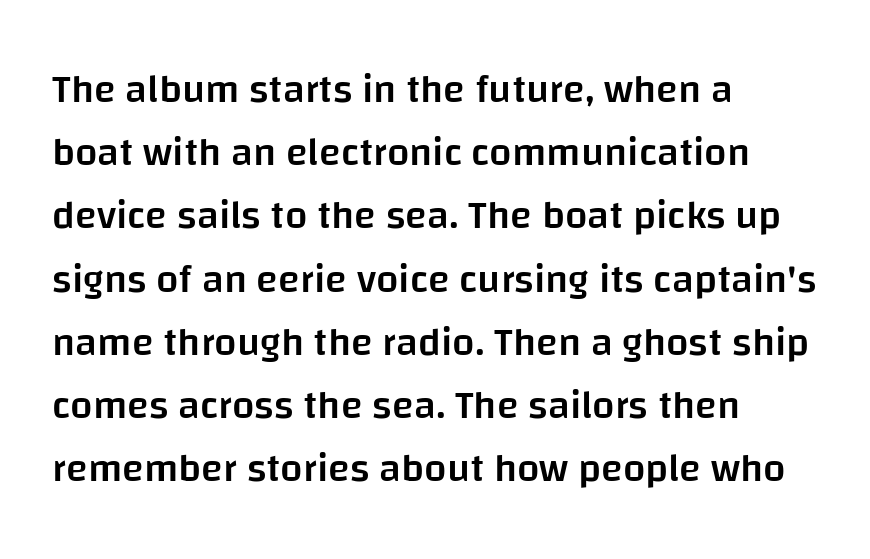
The vertical gap from one line to the next is medium. Here the designer chose a conventional face with non-uniform glyph widths. Rule under the text: the space is simply empty. Firm but not heavy-handed strokes: this text is semibold. Notice how the stems are strictly vertical — no italics here.
